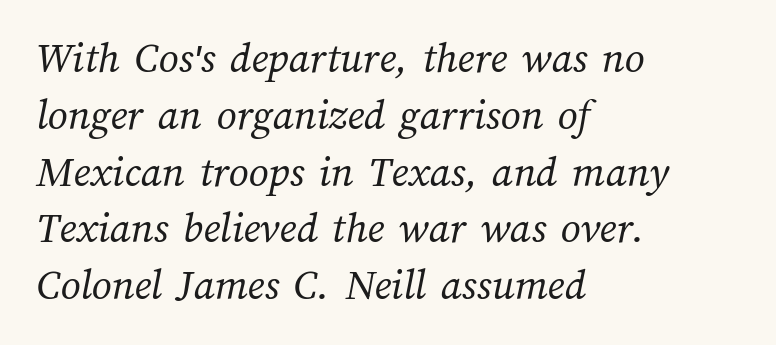
{"bold": "no", "weight": "regular", "width": "normal", "stroke_contrast": "medium", "x_height": "medium", "monospaced": "no", "underline": "no", "align": "left", "line_spacing": "normal", "line_spacing_ratio": 1.29, "letter_spacing": "normal", "letter_spacing_em": 0.0, "glyph_px": 44}
